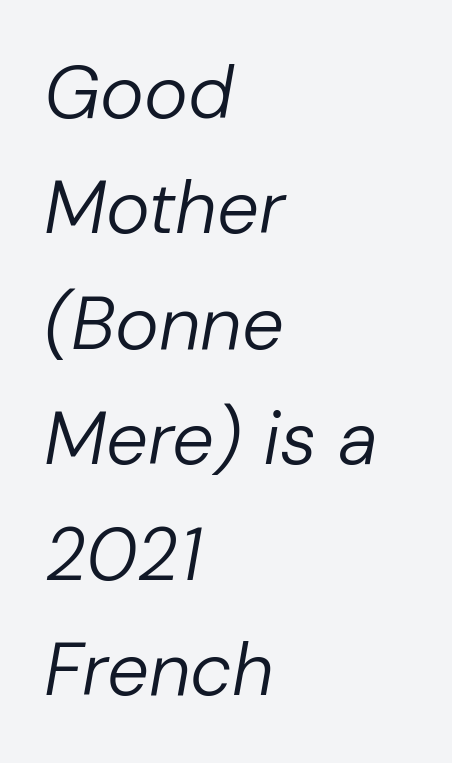
Q: Is the text bold? A: No.
Q: Is the text italic (slanted)? A: Yes, it leans right by about 10 degrees.
Q: Is the text underlined? A: No.
Q: How is the paragraph aligned? A: Left-aligned.
Q: Is the spacing between letters normal or unusually wide? A: Normal.
Q: Is the spacing between lines tight, normal or loose? A: Normal.
Q: Width (condensed, normal, or wide)? A: Normal.
Q: Stroke contrast? A: Low.
Q: x-height? A: Medium.
Q: Monospaced? A: No.
